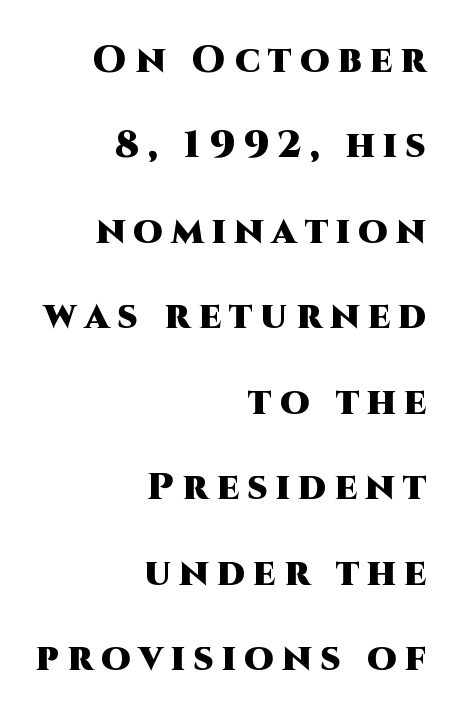
Q: Is the text bold? A: Yes.
Q: Is the text italic (slanted)? A: No, it is upright.
Q: Is the typeface a serif or a sans-serif typeface? A: Sans-serif.
Q: Is the text underlined? A: No.
Q: How is the paragraph aligned? A: Right-aligned.
Q: Is the spacing between letters normal or unusually wide? A: Unusually wide.
Q: Is the spacing between lines tight, normal or loose? A: Loose.
Q: Width (condensed, normal, or wide)? A: Normal.
Q: Stroke contrast? A: High.
Q: x-height? A: Large.
Q: Monospaced? A: No.
